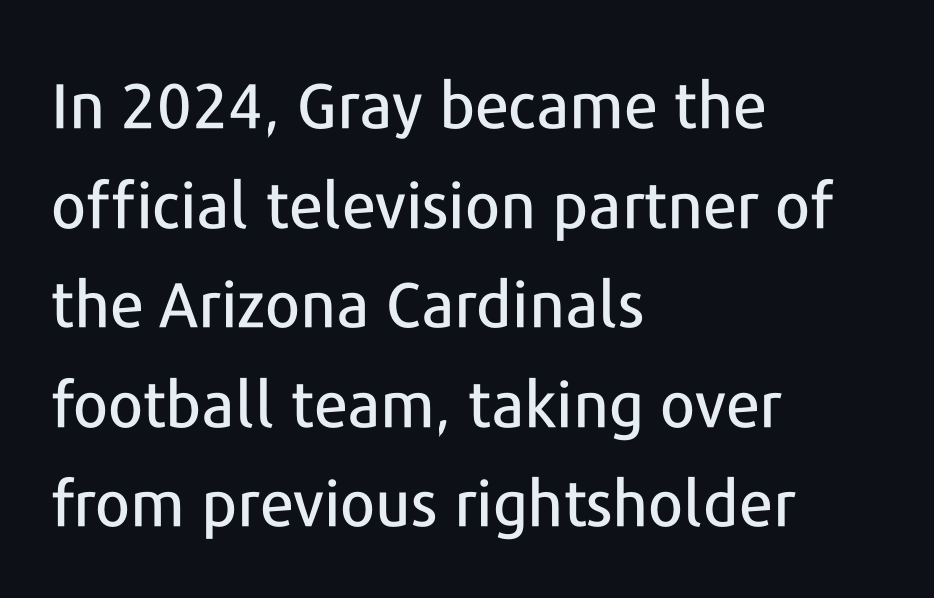
Q: Is the text italic (slanted)? A: No, it is upright.
Q: Is the typeface a serif or a sans-serif typeface? A: Sans-serif.
Q: Is the text underlined? A: No.
Q: How is the paragraph aligned? A: Left-aligned.
Q: Is the spacing between letters normal or unusually wide? A: Normal.
Q: Is the spacing between lines tight, normal or loose? A: Normal.
Q: Width (condensed, normal, or wide)? A: Normal.
Q: Stroke contrast? A: Low.
Q: x-height? A: Medium.
Q: Monospaced? A: No.
